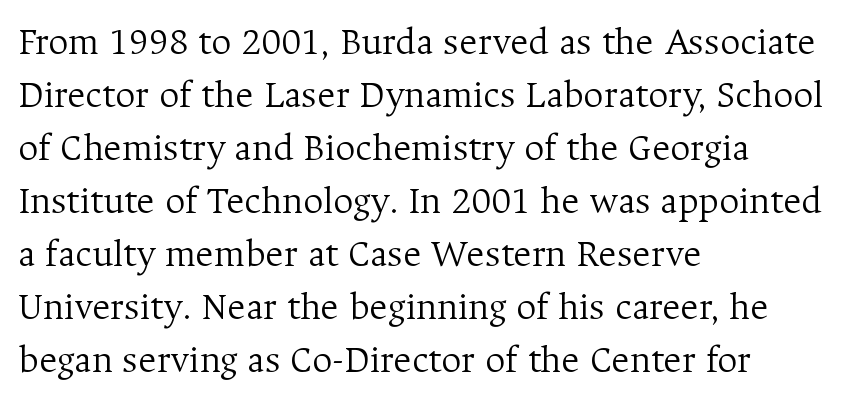
Q: Is the text bold? A: No.
Q: Is the text italic (slanted)? A: No, it is upright.
Q: Is the typeface a serif or a sans-serif typeface? A: Serif.
Q: Is the text underlined? A: No.
Q: How is the paragraph aligned? A: Left-aligned.
Q: Is the spacing between letters normal or unusually wide? A: Normal.
Q: Is the spacing between lines tight, normal or loose? A: Normal.
Q: Width (condensed, normal, or wide)? A: Normal.
Q: Stroke contrast? A: Medium.
Q: x-height? A: Medium.
Q: Monospaced? A: No.
